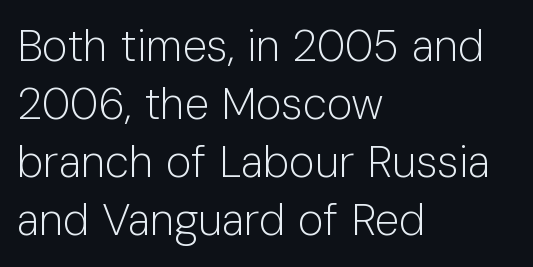
Q: Is the text bold? A: No.
Q: Is the text italic (slanted)? A: No, it is upright.
Q: Is the typeface a serif or a sans-serif typeface? A: Sans-serif.
Q: Is the text underlined? A: No.
Q: How is the paragraph aligned? A: Left-aligned.
Q: Is the spacing between letters normal or unusually wide? A: Normal.
Q: Is the spacing between lines tight, normal or loose? A: Normal.
Q: Width (condensed, normal, or wide)? A: Normal.
Q: Stroke contrast? A: Low.
Q: x-height? A: Medium.
Q: Monospaced? A: No.
